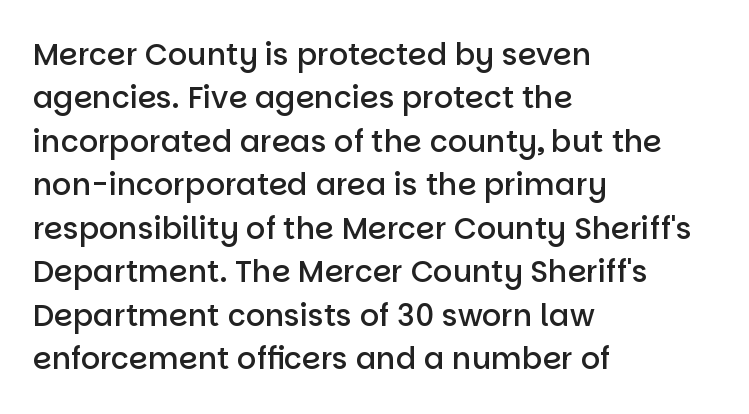
{"serif": "no", "italic": "no", "bold": "semi", "weight": "semibold", "width": "normal", "stroke_contrast": "low", "x_height": "large", "monospaced": "no", "underline": "no", "align": "left", "line_spacing": "normal", "line_spacing_ratio": 1.45, "letter_spacing": "normal", "letter_spacing_em": 0.0, "glyph_px": 30}
